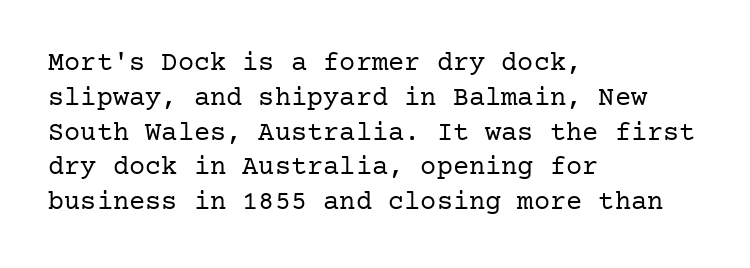
The image shows 27 px text type, upright; set left-aligned, normal line spacing (1.29x), normal letter spacing, not underlined.
